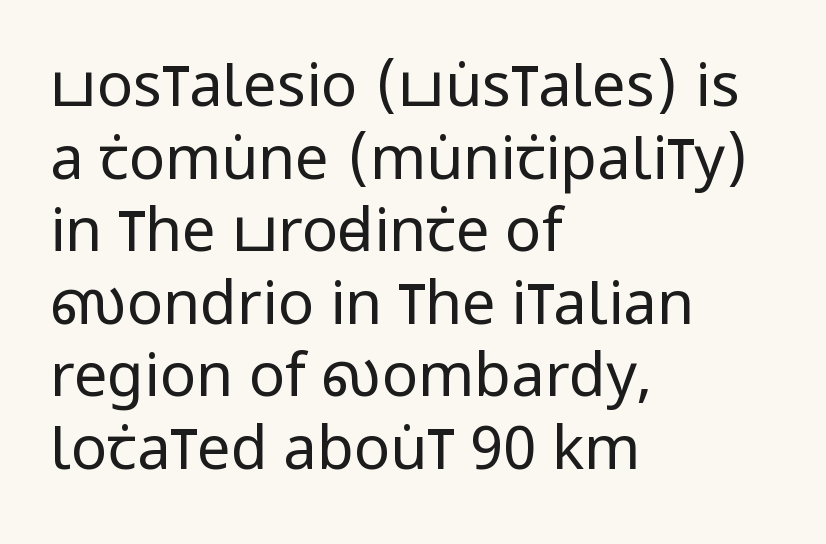
Q: Is the text bold? A: No.
Q: Is the text italic (slanted)? A: No, it is upright.
Q: Is the typeface a serif or a sans-serif typeface? A: Sans-serif.
Q: Is the text underlined? A: No.
Q: How is the paragraph aligned? A: Left-aligned.
Q: Is the spacing between letters normal or unusually wide? A: Normal.
Q: Width (condensed, normal, or wide)? A: Condensed.
Q: Stroke contrast? A: Low.
Q: x-height? A: Large.
Q: Monospaced? A: No.
